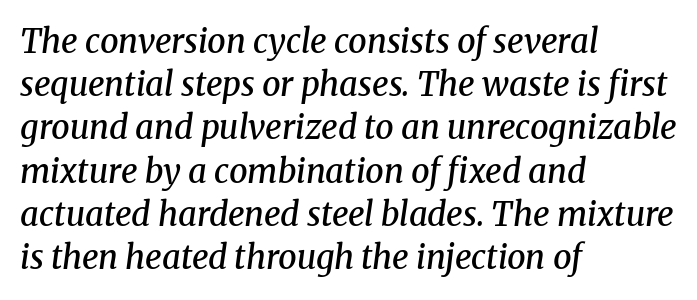
Q: Is the text bold? A: Semi-bold.
Q: Is the text italic (slanted)? A: Yes, it leans right by about 8 degrees.
Q: Is the typeface a serif or a sans-serif typeface? A: Serif.
Q: Is the text underlined? A: No.
Q: How is the paragraph aligned? A: Left-aligned.
Q: Is the spacing between letters normal or unusually wide? A: Normal.
Q: Is the spacing between lines tight, normal or loose? A: Normal.
Q: Width (condensed, normal, or wide)? A: Normal.
Q: Stroke contrast? A: Medium.
Q: x-height? A: Medium.
Q: Monospaced? A: No.
